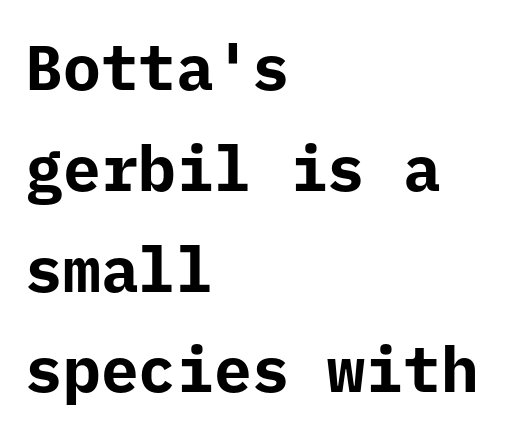
Compared with typical body copy, the letter spacing here is the same. Leading: standard. Every row of glyphs begins at an identical x-position on the left. Pretty heavy lettering here — definitely bold.
